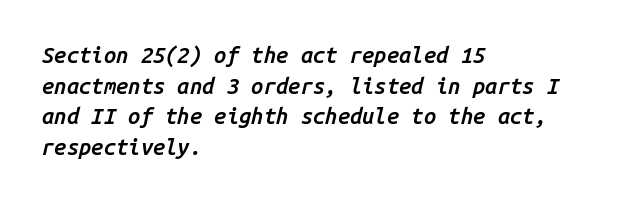
The image shows 22 px text type, italic (leaning right); set left-aligned, normal line spacing (1.39x), normal letter spacing, not underlined.
